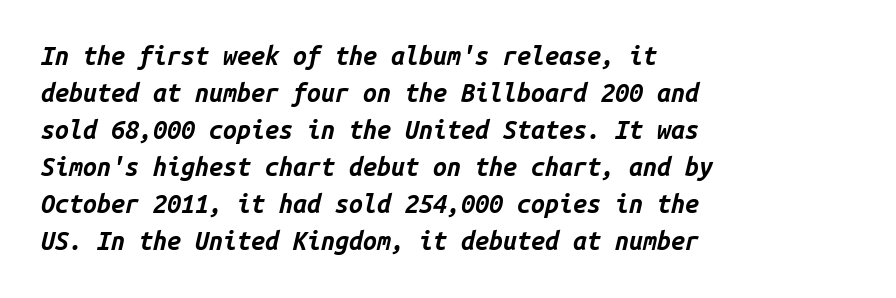
{"italic": "yes", "lean": "right", "slant_degrees": 14, "bold": "yes", "underline": "no", "align": "left", "line_spacing": "normal", "line_spacing_ratio": 1.48, "letter_spacing": "normal", "letter_spacing_em": 0.0, "glyph_px": 25}
